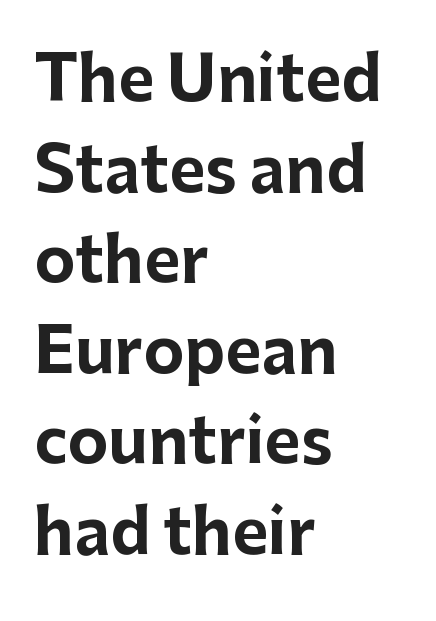
{"serif": "no", "italic": "no", "bold": "yes", "weight": "bold", "width": "normal", "stroke_contrast": "low", "x_height": "medium", "monospaced": "no", "underline": "no", "align": "left", "line_spacing": "normal", "line_spacing_ratio": 1.46, "letter_spacing": "normal", "letter_spacing_em": 0.0, "glyph_px": 62}
